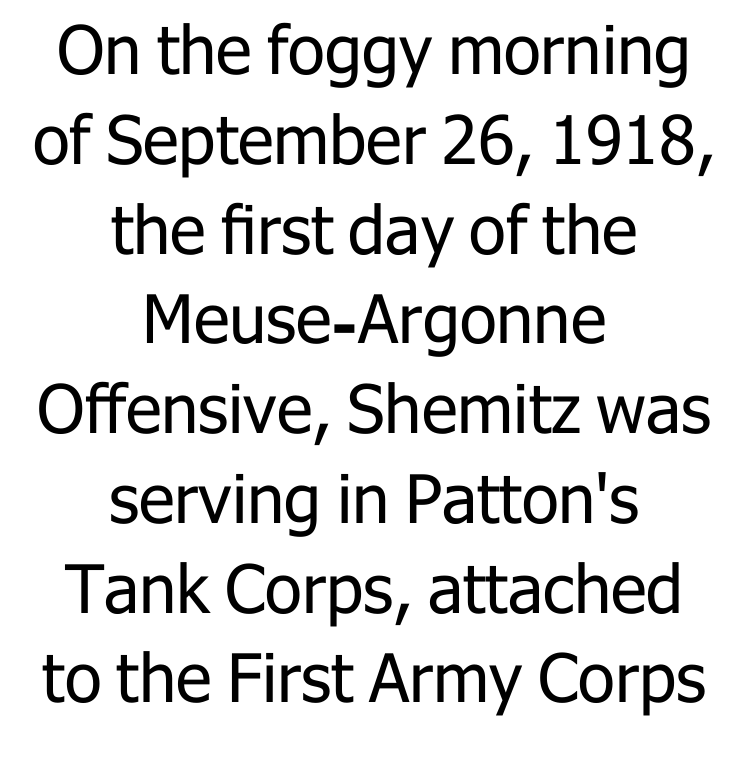
Q: Is the text bold? A: No.
Q: Is the text italic (slanted)? A: No, it is upright.
Q: Is the typeface a serif or a sans-serif typeface? A: Sans-serif.
Q: Is the text underlined? A: No.
Q: How is the paragraph aligned? A: Centered.
Q: Is the spacing between letters normal or unusually wide? A: Normal.
Q: Is the spacing between lines tight, normal or loose? A: Normal.
Q: Width (condensed, normal, or wide)? A: Normal.
Q: Stroke contrast? A: Low.
Q: x-height? A: Medium.
Q: Monospaced? A: No.
